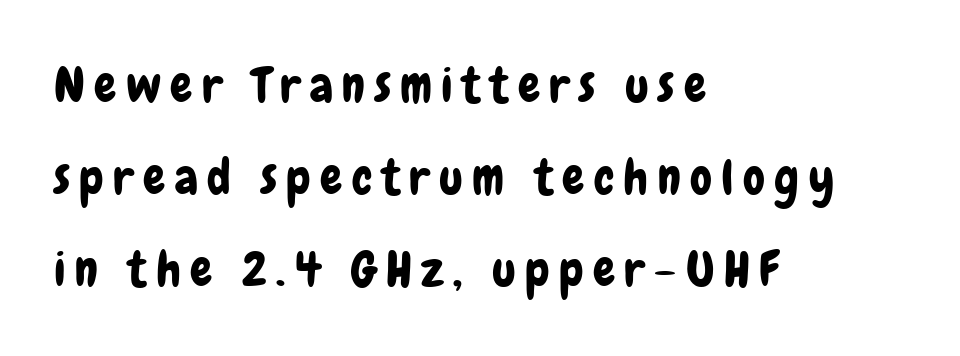
The image shows 49 px condensed sans-serif type, upright; set left-aligned, line spacing 1.88x, not underlined; low stroke contrast and a medium x-height.
